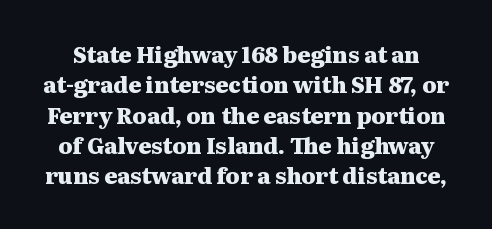
{"italic": "no", "bold": "yes", "underline": "no", "line_spacing": "normal", "line_spacing_ratio": 1.38, "letter_spacing": "normal", "letter_spacing_em": 0.0, "glyph_px": 22}
